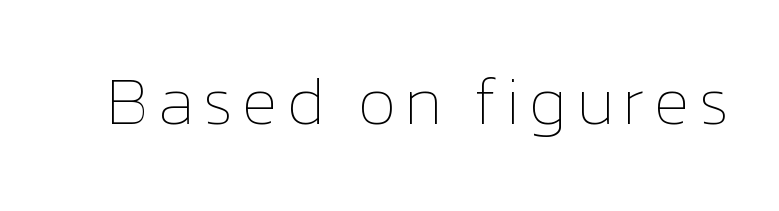
The characters are drawn with everyday or finer stroke widths. This is the regular roman posture of the typeface. The passage shown is typed in a proportional face where columns would drift. The specimen omits any rule beneath the text block's lines.
